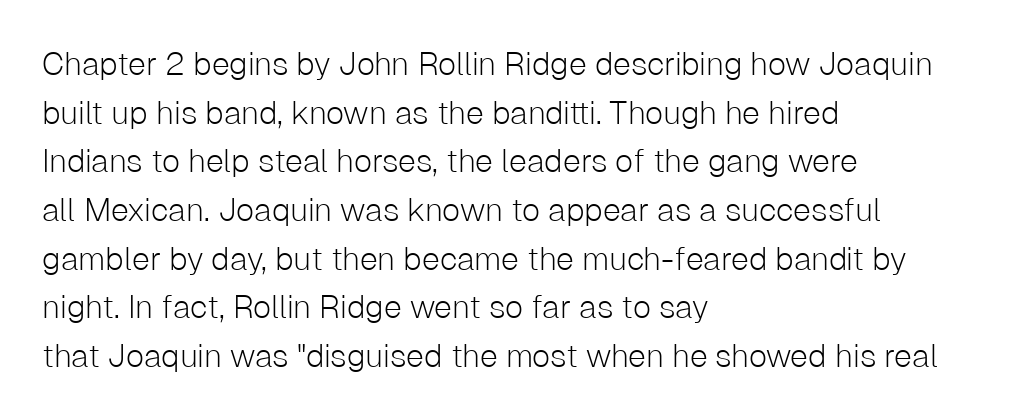
Nothing sits at the stroke ends, so this counts as sans-serif. Each row of text sits above clean, open space. The cut favours lightness, reaching ordinary text weight at its darkest. Is this a fixed-width face? No — the glyphs have proportional, varying widths. A classic flush-left, rag-right setting is used for this passage. These lines keep a tight, regular rhythm from letter to letter.
